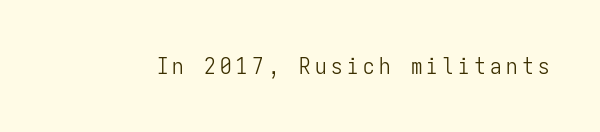
{"italic": "no", "bold": "no", "underline": "no", "glyph_px": 23}
